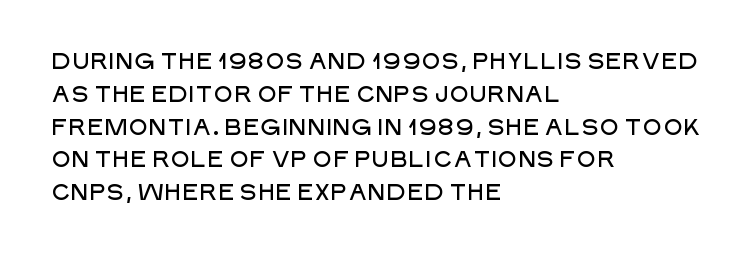
The specimen omits any rule beneath the text block's lines. Is the letter spacing exaggerated? No — it looks like the ordinary default. The typography opts for an upright posture over an oblique one. The rag falls on the right side of this text block. Baseline-to-baseline distance is the conventional proportion of letter height.
